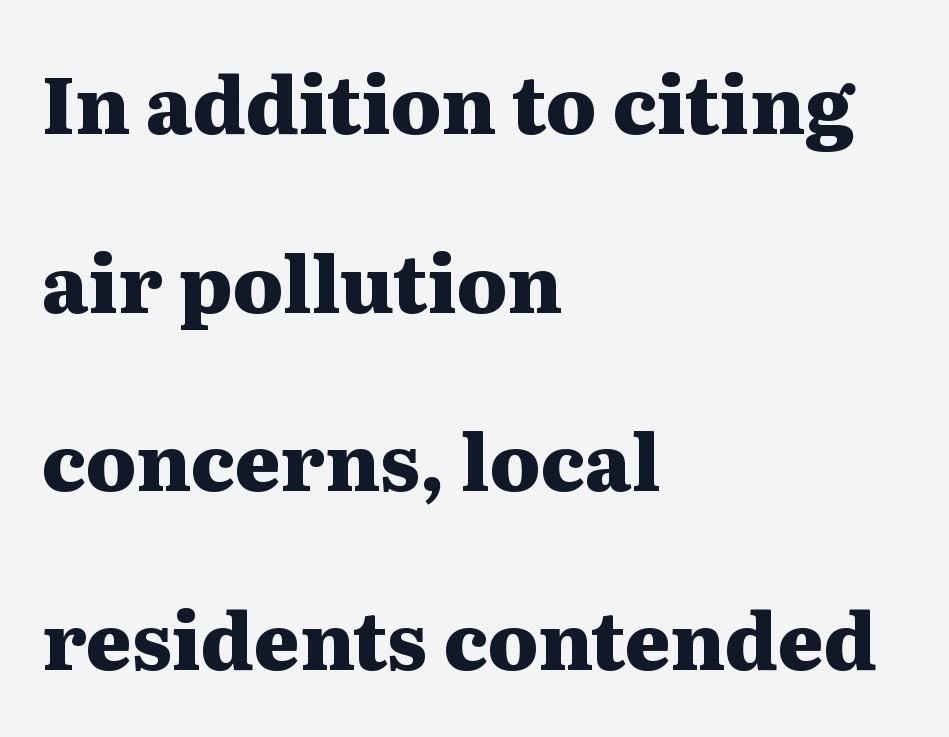
The image shows 78 px heavy, wide serif type, upright; set left-aligned, loose line spacing (2.29x), normal letter spacing, not underlined; medium stroke contrast and a medium x-height.
